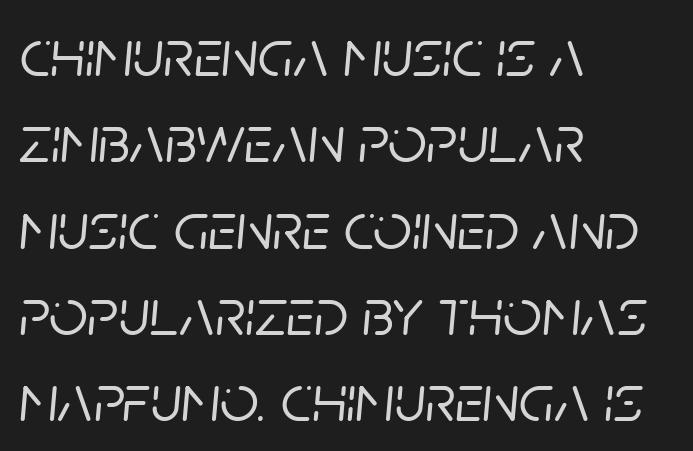
The image shows 68 px text type, italic (leaning right); set left-aligned, normal line spacing (1.27x), normal letter spacing, not underlined; low stroke contrast and a large x-height.
